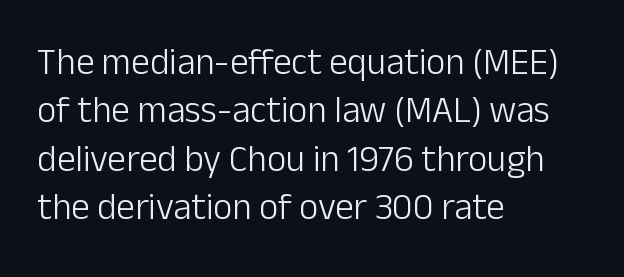
The image shows 37 px light sans-serif type, upright; set left-aligned, normal line spacing (1.31x), normal letter spacing, not underlined; low stroke contrast and a medium x-height.
